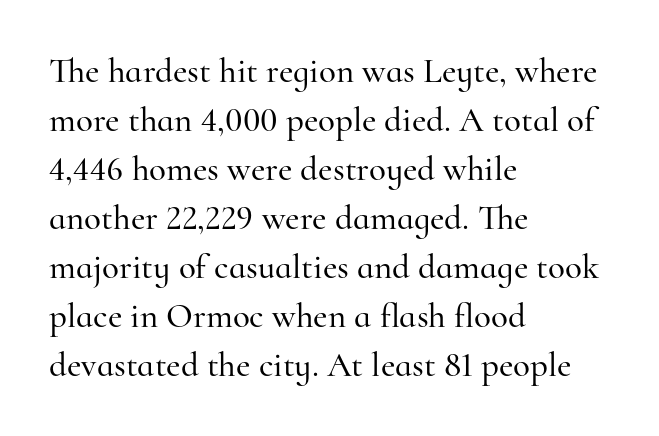
Q: Is the text italic (slanted)? A: No, it is upright.
Q: Is the typeface a serif or a sans-serif typeface? A: Serif.
Q: Is the text underlined? A: No.
Q: How is the paragraph aligned? A: Left-aligned.
Q: Is the spacing between letters normal or unusually wide? A: Normal.
Q: Is the spacing between lines tight, normal or loose? A: Normal.
Q: Width (condensed, normal, or wide)? A: Normal.
Q: Stroke contrast? A: High.
Q: x-height? A: Small.
Q: Monospaced? A: No.
